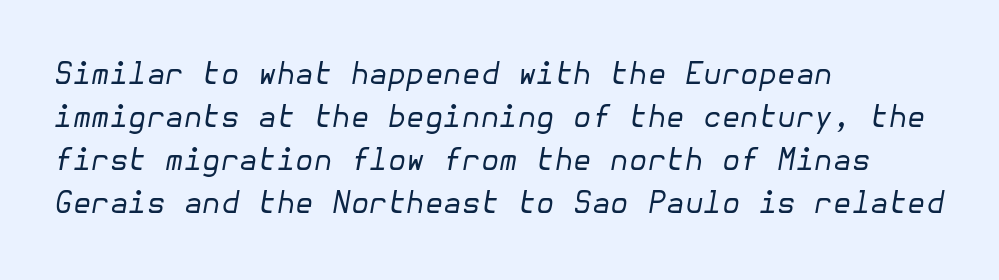
The image shows 30 px regular-weight type, italic (leaning right); set left-aligned, normal line spacing (1.43x), normal letter spacing, not underlined; low stroke contrast and a medium x-height.
